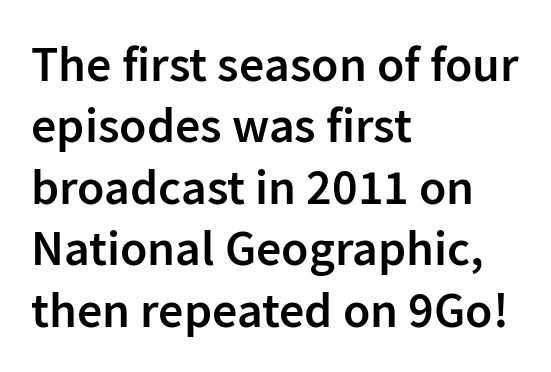
The image shows 50 px semibold sans-serif type, upright; set left-aligned, line spacing 1.23x, normal letter spacing, not underlined; low stroke contrast and a medium x-height.
